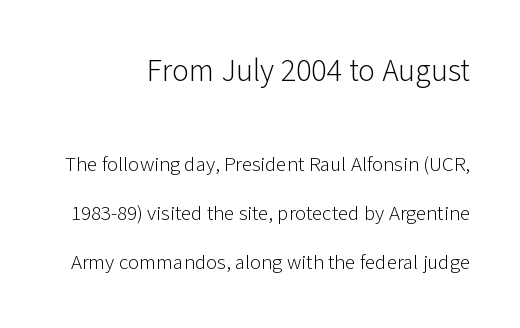
{"serif": "no", "italic": "no", "bold": "no", "weight": "light", "width": "normal", "stroke_contrast": "low", "x_height": "medium", "monospaced": "no", "underline": "no", "align": "right", "line_spacing": "loose", "line_spacing_ratio": 2.35, "letter_spacing": "normal", "letter_spacing_em": 0.0, "larger_block": "first", "size_ratio": 1.52, "glyph_px": 32}
